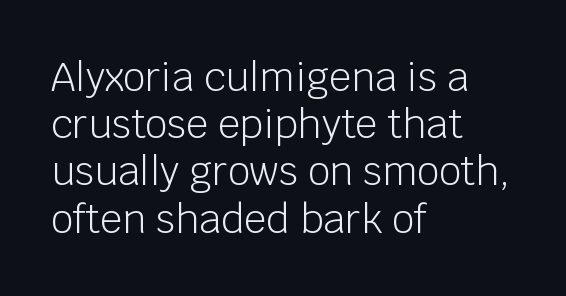
Q: Is the text bold? A: No.
Q: Is the text italic (slanted)? A: No, it is upright.
Q: Is the typeface a serif or a sans-serif typeface? A: Sans-serif.
Q: Is the text underlined? A: No.
Q: How is the paragraph aligned? A: Left-aligned.
Q: Is the spacing between letters normal or unusually wide? A: Normal.
Q: Width (condensed, normal, or wide)? A: Normal.
Q: Stroke contrast? A: Low.
Q: x-height? A: Large.
Q: Monospaced? A: No.
